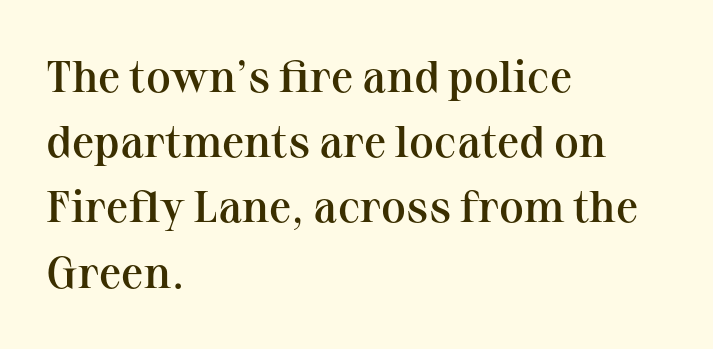
{"serif": "yes", "italic": "no", "bold": "semi", "weight": "semibold", "width": "normal", "stroke_contrast": "medium", "x_height": "medium", "monospaced": "no", "underline": "no", "align": "left", "line_spacing": "normal", "line_spacing_ratio": 1.45, "letter_spacing": "normal", "letter_spacing_em": 0.0, "glyph_px": 45}
